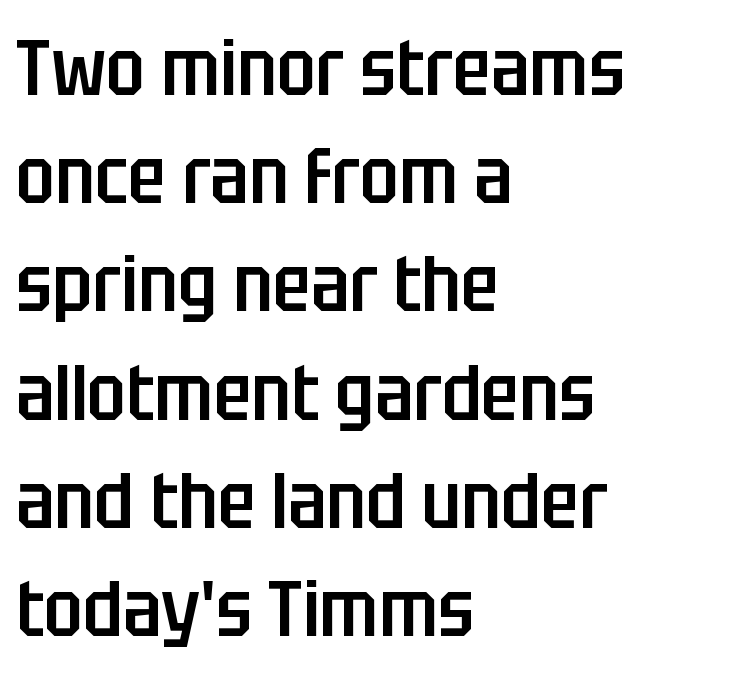
These lines are rendered in a variable-pitch font. The passage shown has conventional tracking throughout. Bold? Not quite — semibold, heavier than regular but stopping short. Type without underlining.
